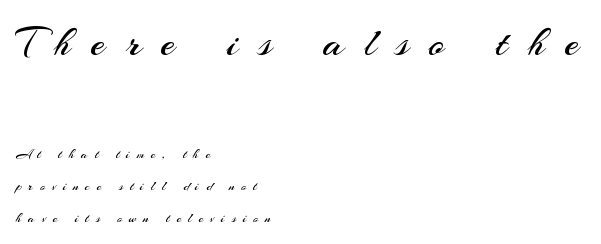
Summary of vertical rhythm: relaxed, with wide interline spacing. Nothing sits at the stroke ends, so this counts as sans-serif. Is the letter spacing exaggerated? Yes — the characters are pushed far apart. The letters advance in unequal steps, a hallmark of proportional type. Type without underlining. Ink coverage per letter is moderate at most.
